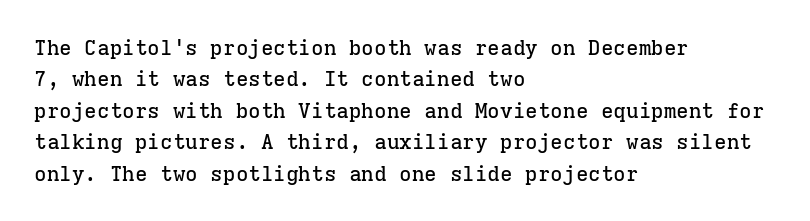
{"italic": "no", "underline": "no", "align": "left", "line_spacing": "normal", "line_spacing_ratio": 1.5, "letter_spacing": "normal", "letter_spacing_em": 0.0, "glyph_px": 21}
